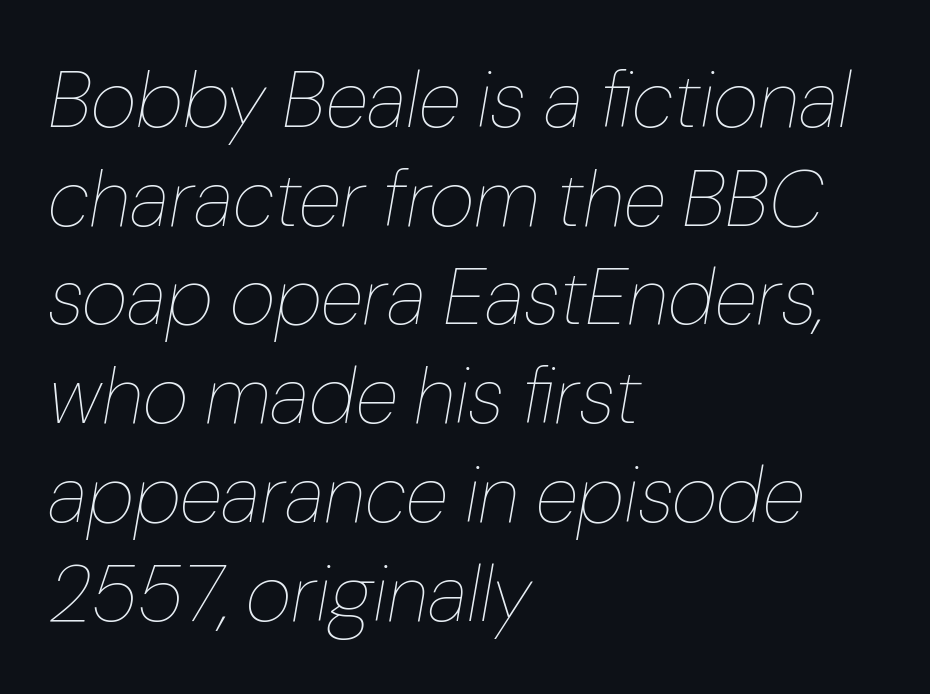
{"italic": "yes", "lean": "right", "slant_degrees": 10, "bold": "no", "weight": "thin", "width": "normal", "stroke_contrast": "low", "x_height": "medium", "monospaced": "no", "underline": "no", "align": "left", "line_spacing": "normal", "line_spacing_ratio": 1.25, "letter_spacing": "normal", "letter_spacing_em": 0.0, "glyph_px": 79}
